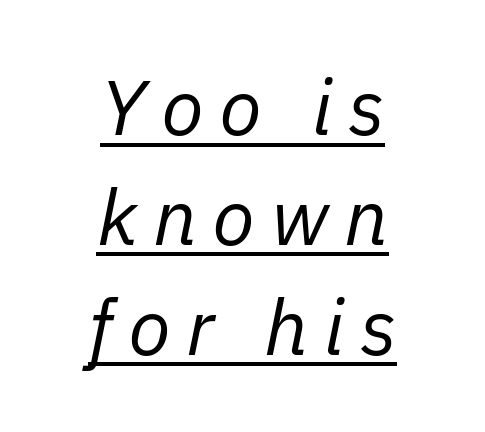
The image shows 78 px regular-weight type, italic (leaning right); set centered, normal line spacing (1.41x), unusually wide letter spacing (+0.2 em), underlined; low stroke contrast and a medium x-height.
